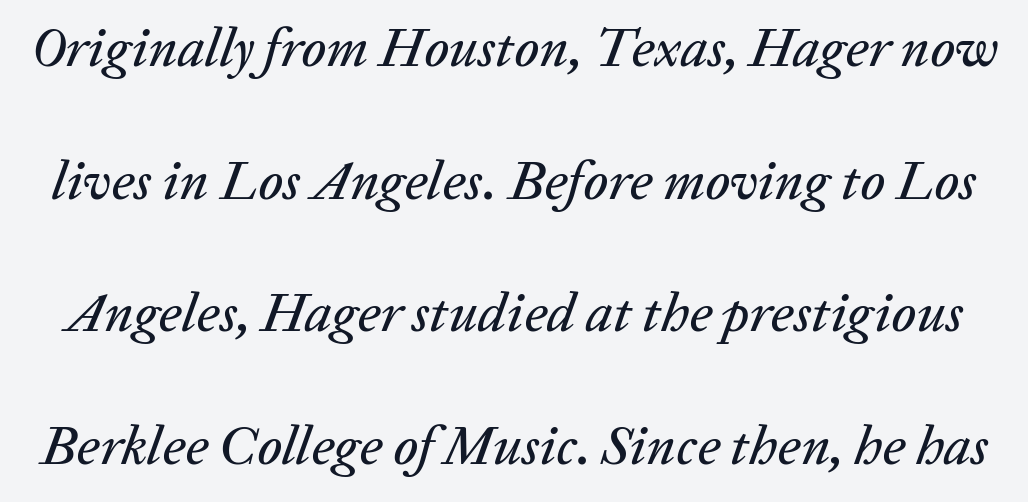
A typesetter would call this leading open, well beyond the default. What stands out about the letter spacing? Nothing — it is the standard amount. Descenders are the only things crossing below the line. The letters advance in unequal steps, a hallmark of proportional type. Observe the lean: these are italic letterforms.
